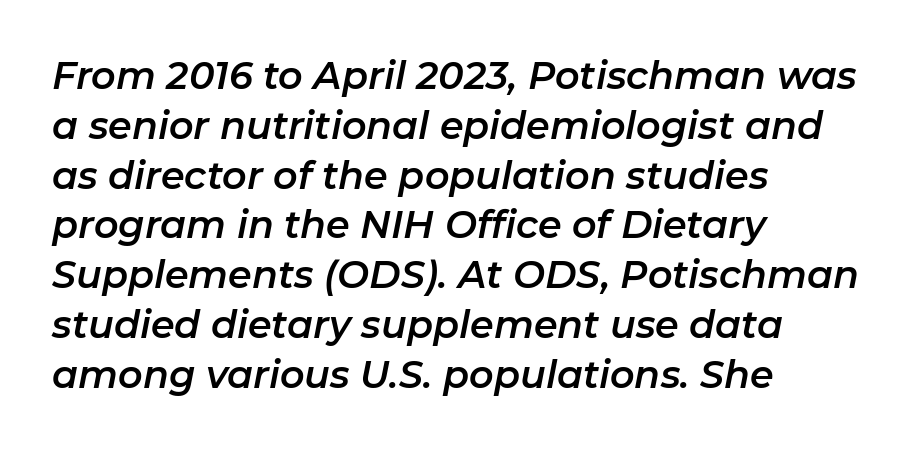
{"italic": "yes", "lean": "right", "slant_degrees": 11, "width": "normal", "stroke_contrast": "low", "x_height": "medium", "monospaced": "no", "underline": "no", "align": "left", "line_spacing": "normal", "line_spacing_ratio": 1.31, "letter_spacing": "normal", "letter_spacing_em": 0.0, "glyph_px": 38}
